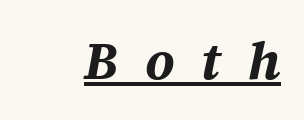
Q: Is the text bold? A: Yes.
Q: Is the text italic (slanted)? A: Yes, it leans right by about 12 degrees.
Q: Is the text underlined? A: Yes.
Q: Is the spacing between letters normal or unusually wide? A: Unusually wide.
Q: Width (condensed, normal, or wide)? A: Normal.
Q: Stroke contrast? A: Medium.
Q: x-height? A: Medium.
Q: Monospaced? A: No.
